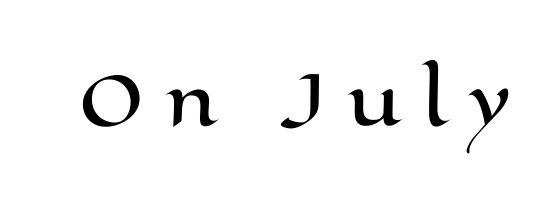
{"italic": "no", "width": "wide", "stroke_contrast": "high", "x_height": "medium", "monospaced": "no", "underline": "no", "letter_spacing": "wide", "letter_spacing_em": 0.31, "glyph_px": 69}
